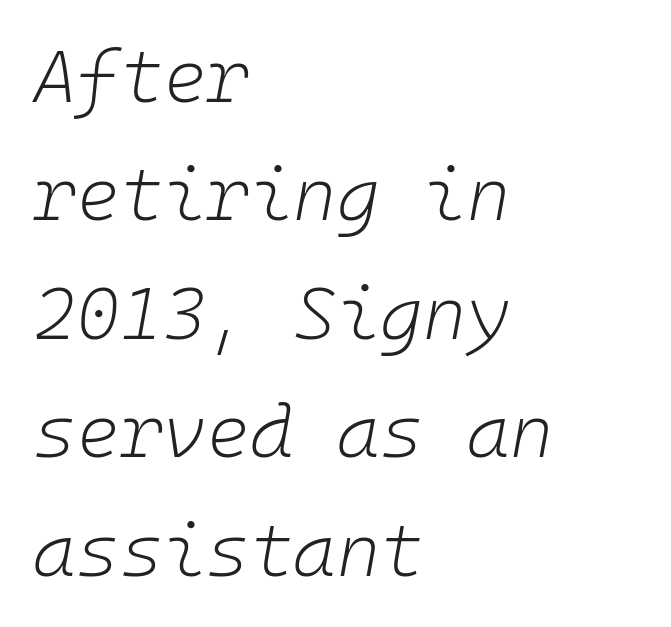
The strokes carry an ordinary text weight at most. The face used here has a pronounced slope to its letters. The letters sit at their default tracking, neither squeezed nor spread. Casual observation: everything's shoved over to the left. Beneath every word, the page is bare. Fixed-width glyphs throughout — classic coding-font behaviour.
